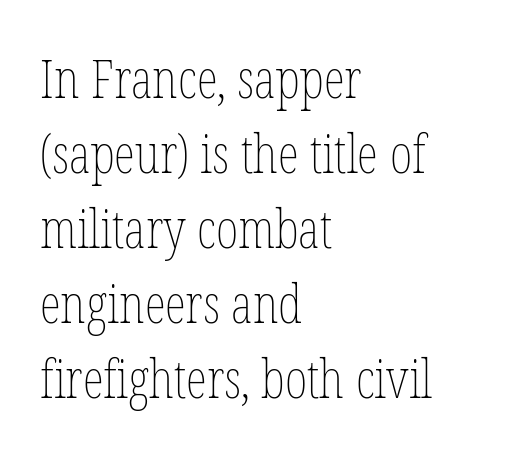
A classic flush-left, rag-right setting is used for this passage. Does extra space separate the letters? No, they use regular spacing. The area under the type is left untouched. The rendering uses a moderate line-height, typical for paragraphs. A typesetter would call this proportional, since set widths differ per character. The typesetting does not lean heavy: it is not bold.
